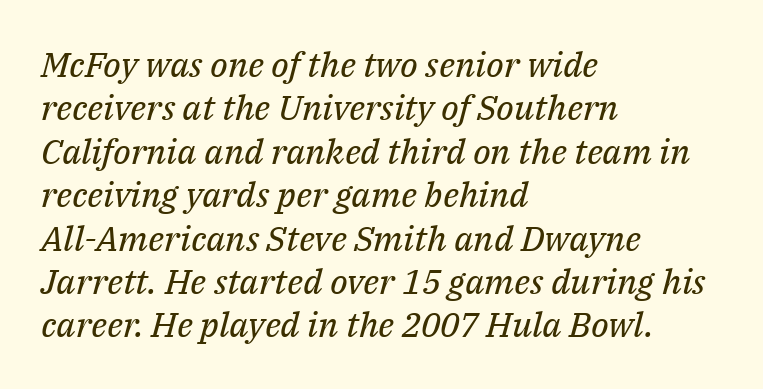
Q: Is the text bold? A: No.
Q: Is the text italic (slanted)? A: Yes, it leans right by about 14 degrees.
Q: Is the typeface a serif or a sans-serif typeface? A: Serif.
Q: Is the text underlined? A: No.
Q: How is the paragraph aligned? A: Left-aligned.
Q: Is the spacing between letters normal or unusually wide? A: Normal.
Q: Width (condensed, normal, or wide)? A: Normal.
Q: Stroke contrast? A: Medium.
Q: x-height? A: Medium.
Q: Monospaced? A: No.
